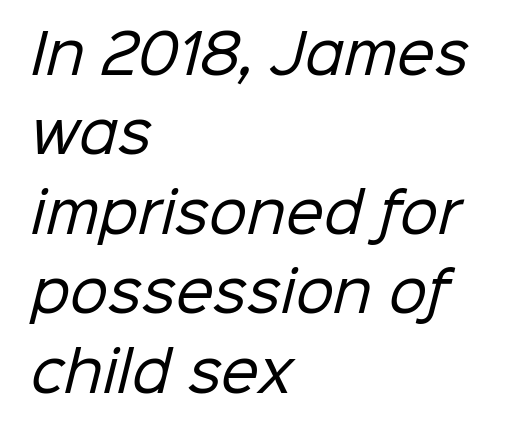
The text block is weighted toward the left margin, trailing off unevenly rightward. A typesetter would call this proportional, since set widths differ per character. The characters display no serif detailing; their extremities are plain. The weight tops out at a normal text grade. There is no visible air inserted between adjacent glyphs.
